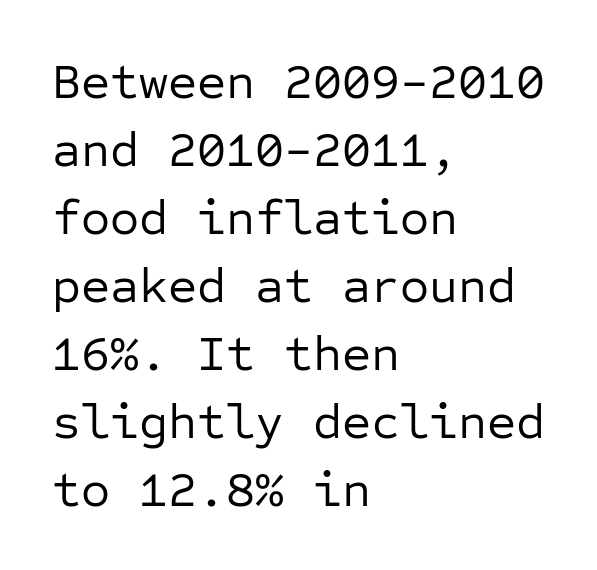
The image shows 50 px regular-weight sans-serif type, upright, monospaced; set left-aligned, normal line spacing (1.36x), normal letter spacing, not underlined; low stroke contrast and a medium x-height.
